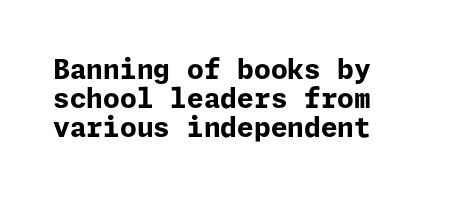
The image shows 27 px bold type, upright; set tight line spacing (1.08x), normal letter spacing, not underlined.
